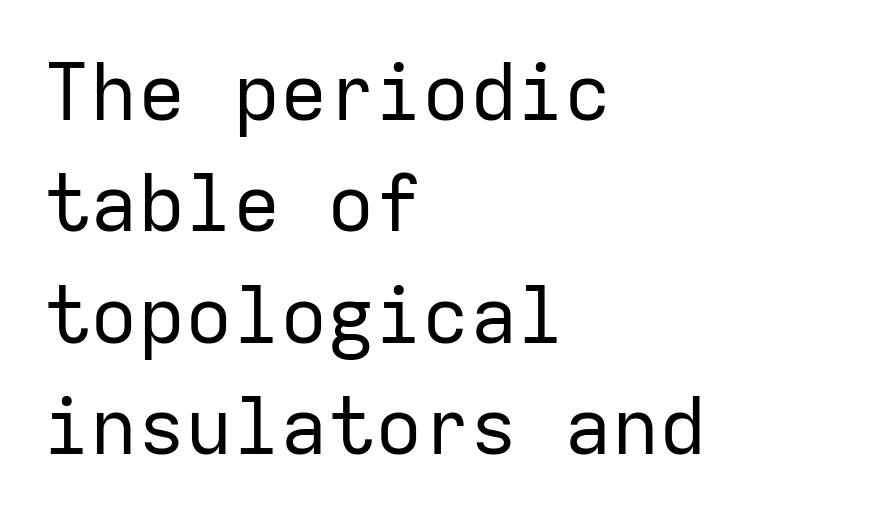
Q: Is the text bold? A: No.
Q: Is the text italic (slanted)? A: No, it is upright.
Q: Is the typeface a serif or a sans-serif typeface? A: Sans-serif.
Q: Is the text underlined? A: No.
Q: How is the paragraph aligned? A: Left-aligned.
Q: Is the spacing between letters normal or unusually wide? A: Normal.
Q: Is the spacing between lines tight, normal or loose? A: Normal.
Q: Width (condensed, normal, or wide)? A: Normal.
Q: Stroke contrast? A: Low.
Q: x-height? A: Medium.
Q: Monospaced? A: Yes.
